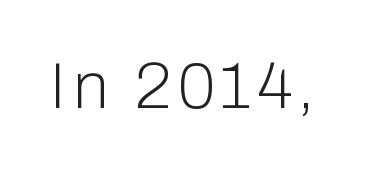
{"serif": "no", "italic": "no", "bold": "no", "weight": "light", "width": "normal", "stroke_contrast": "low", "x_height": "medium", "monospaced": "no", "underline": "no", "glyph_px": 65}
